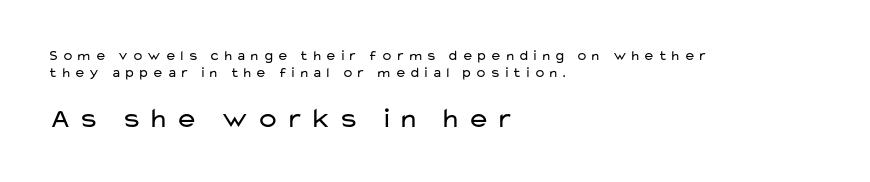
A typesetter would call this proportional, since set widths differ per character. If you drew a ruler down the left edge, every line would touch it. Here the second block reads like a headline and the first like body copy. The words here are not underlined. A light-to-regular cut is what we see here.
